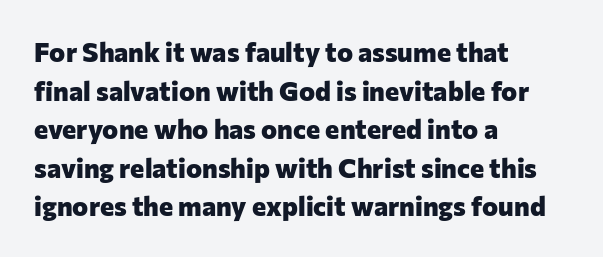
The glyphs are unaccompanied by any horizontal stroke below them. Alignment: flush left. Its strokes are broad and dark, the hallmark of bold type. Designer's note — italics off, roman on.
